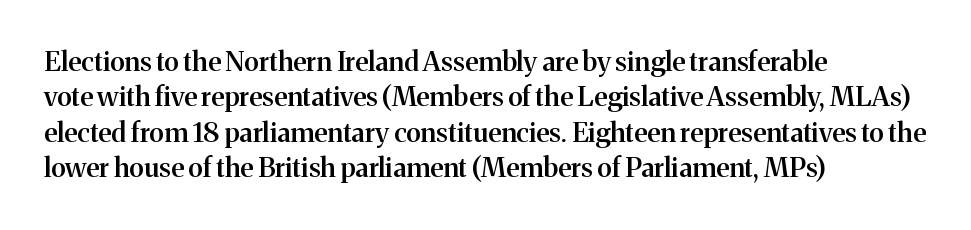
{"italic": "no", "bold": "semi", "underline": "no", "align": "left", "line_spacing": "normal", "line_spacing_ratio": 1.31, "letter_spacing": "normal", "letter_spacing_em": 0.0, "glyph_px": 27}
